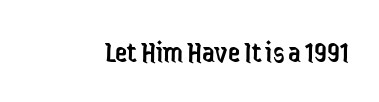
{"serif": "no", "italic": "no", "bold": "no", "weight": "regular", "width": "condensed", "stroke_contrast": "low", "x_height": "medium", "monospaced": "no", "underline": "no", "letter_spacing": "normal", "letter_spacing_em": 0.0, "glyph_px": 31}
